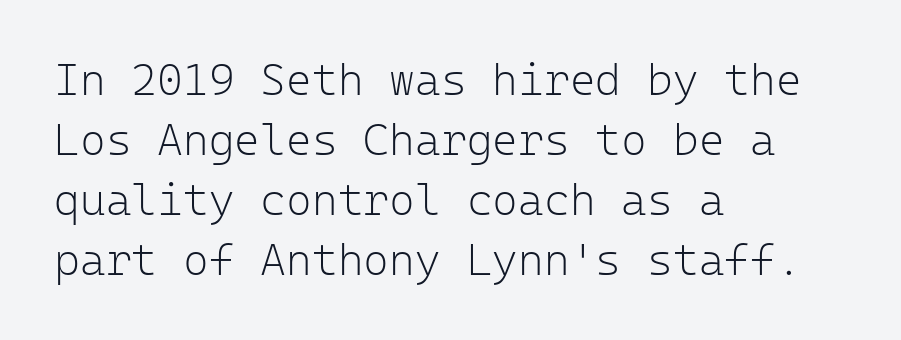
The image shows 44 px light sans-serif type, upright, monospaced; set left-aligned, normal line spacing (1.36x), normal letter spacing, not underlined; low stroke contrast and a medium x-height.
